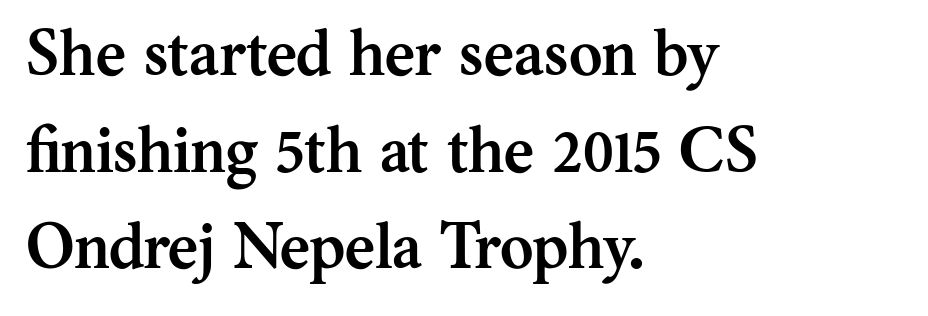
The image shows 64 px semibold serif type, upright; set left-aligned, normal line spacing (1.51x), normal letter spacing, not underlined; medium stroke contrast and a medium x-height.
